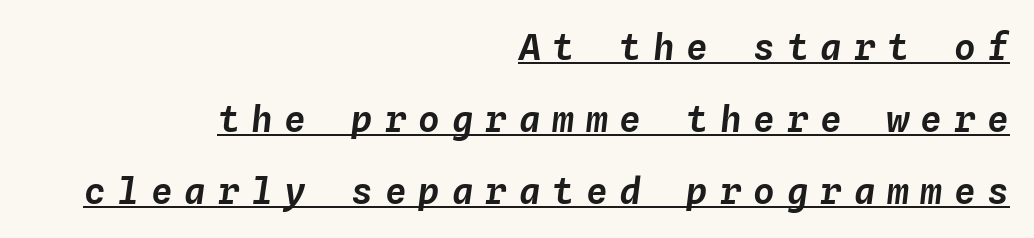
Each letter, wide or thin by design, is forced into the same width here. Spacing between characters has been opened up far beyond the box default. Horizontal alignment here is rightward, an uncommon choice for prose. Students, observe the line beneath the letters — that is underlining. Widely set lines give the paragraph a tall, airy silhouette. Posture: slanted.
